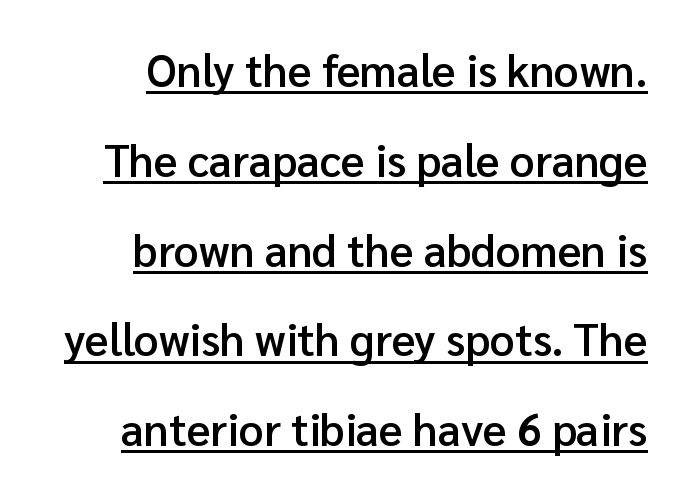
Q: Is the text bold? A: Semi-bold.
Q: Is the text italic (slanted)? A: No, it is upright.
Q: Is the typeface a serif or a sans-serif typeface? A: Sans-serif.
Q: Is the text underlined? A: Yes.
Q: How is the paragraph aligned? A: Right-aligned.
Q: Is the spacing between letters normal or unusually wide? A: Normal.
Q: Is the spacing between lines tight, normal or loose? A: Loose.
Q: Width (condensed, normal, or wide)? A: Normal.
Q: Stroke contrast? A: Low.
Q: x-height? A: Medium.
Q: Monospaced? A: No.
